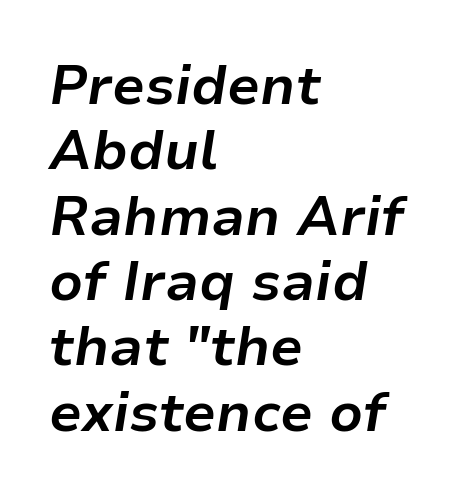
Here the designer chose a conventional face with non-uniform glyph widths. Visually the block forms a straight wall on the left and a jagged coastline on the right. The glyphs look as if they've been sheared to an angle. The area under the type is left untouched. Observe the ordinary spacing: letters are neighbours, not strangers. What weight is shown? A full bold with thick strokes.
